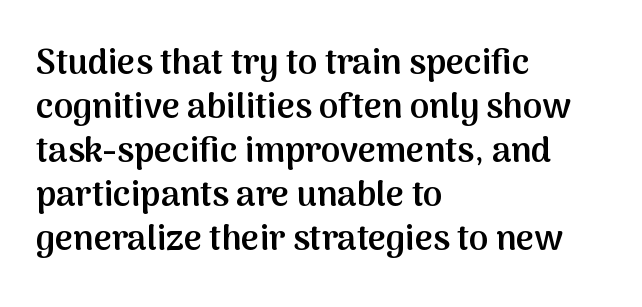
Q: Is the text bold? A: Semi-bold.
Q: Is the text italic (slanted)? A: No, it is upright.
Q: Is the typeface a serif or a sans-serif typeface? A: Sans-serif.
Q: Is the text underlined? A: No.
Q: How is the paragraph aligned? A: Left-aligned.
Q: Is the spacing between letters normal or unusually wide? A: Normal.
Q: Is the spacing between lines tight, normal or loose? A: Normal.
Q: Width (condensed, normal, or wide)? A: Normal.
Q: Stroke contrast? A: Medium.
Q: x-height? A: Medium.
Q: Monospaced? A: No.
